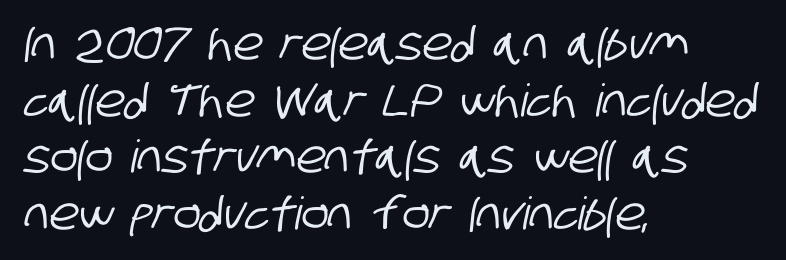
Q: Is the typeface a serif or a sans-serif typeface? A: Sans-serif.
Q: Is the text underlined? A: No.
Q: How is the paragraph aligned? A: Left-aligned.
Q: Is the spacing between letters normal or unusually wide? A: Normal.
Q: Is the spacing between lines tight, normal or loose? A: Normal.
Q: Width (condensed, normal, or wide)? A: Condensed.
Q: Stroke contrast? A: Low.
Q: x-height? A: Large.
Q: Monospaced? A: No.
